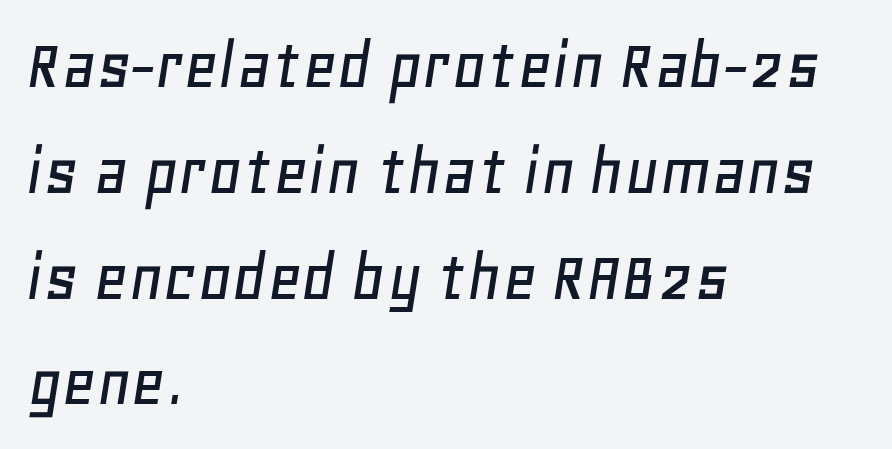
A normal amount of white space separates one row of letters from the next. Quick note: italic. Leftover space on each line is placed entirely after the last word. The rendering uses natural spacing where letterforms have individual widths. Each row of text sits above clean, open space.
